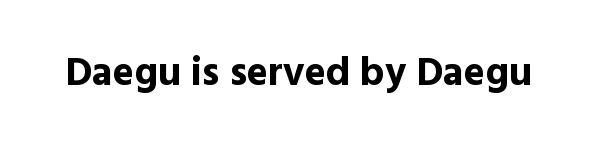
The image shows 40 px bold sans-serif type, upright; set normal letter spacing, not underlined; a medium x-height.
